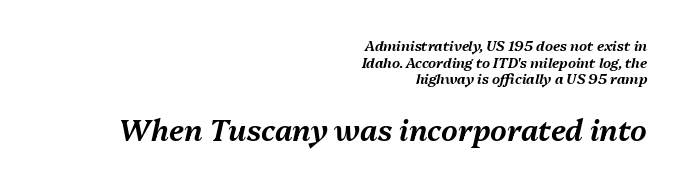
Q: Is the text italic (slanted)? A: Yes, it leans right by about 13 degrees.
Q: Is the text underlined? A: No.
Q: How is the paragraph aligned? A: Right-aligned.
Q: Is the spacing between letters normal or unusually wide? A: Normal.
Q: Which block of text is set in a larger size, the first (top) or the second (bottom)? A: The second (bottom) one.
Q: Width (condensed, normal, or wide)? A: Normal.
Q: Stroke contrast? A: Medium.
Q: x-height? A: Medium.
Q: Monospaced? A: No.
